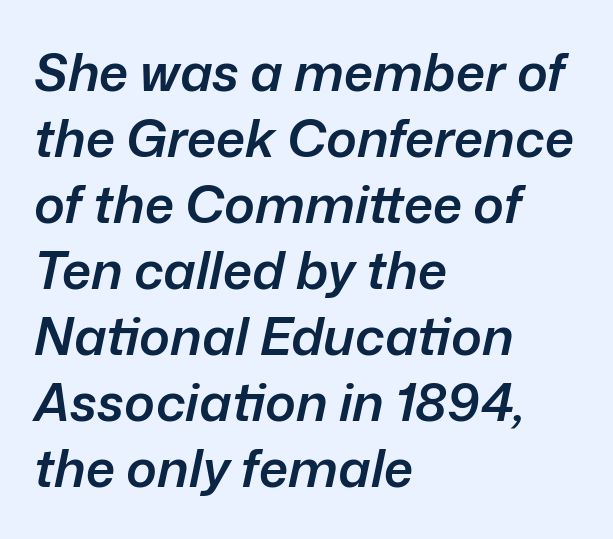
Check the space under the baseline: it is left empty. The rendering uses a semibold face; strokes are thickened but not to full bold. The letters advance in unequal steps, a hallmark of proportional type. Typeset ragged right — the left edge is the straight one.
